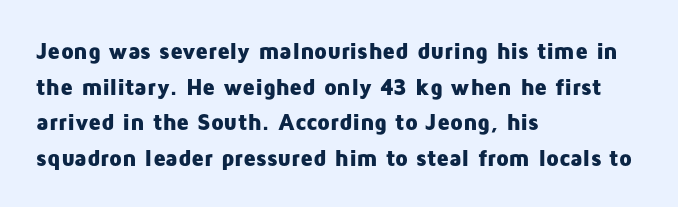
Is the block centered? No — it sits flush against the left margin. A full-strength bold gives these letters their thick strokes. The zone under the glyphs is completely vacant. This sample uses an upright cut, with every glyph sitting square on the baseline. The passage shown has conventional tracking throughout. The line-height multiplier appears to be the usual default.
